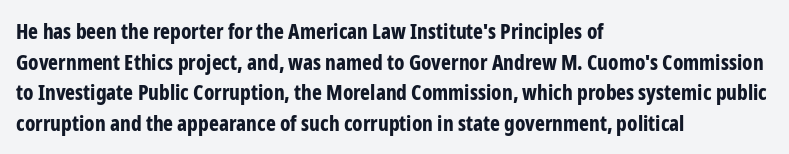
{"italic": "no", "bold": "yes", "underline": "no", "align": "left", "line_spacing": "normal", "line_spacing_ratio": 1.46, "letter_spacing": "normal", "letter_spacing_em": 0.0, "glyph_px": 21}
